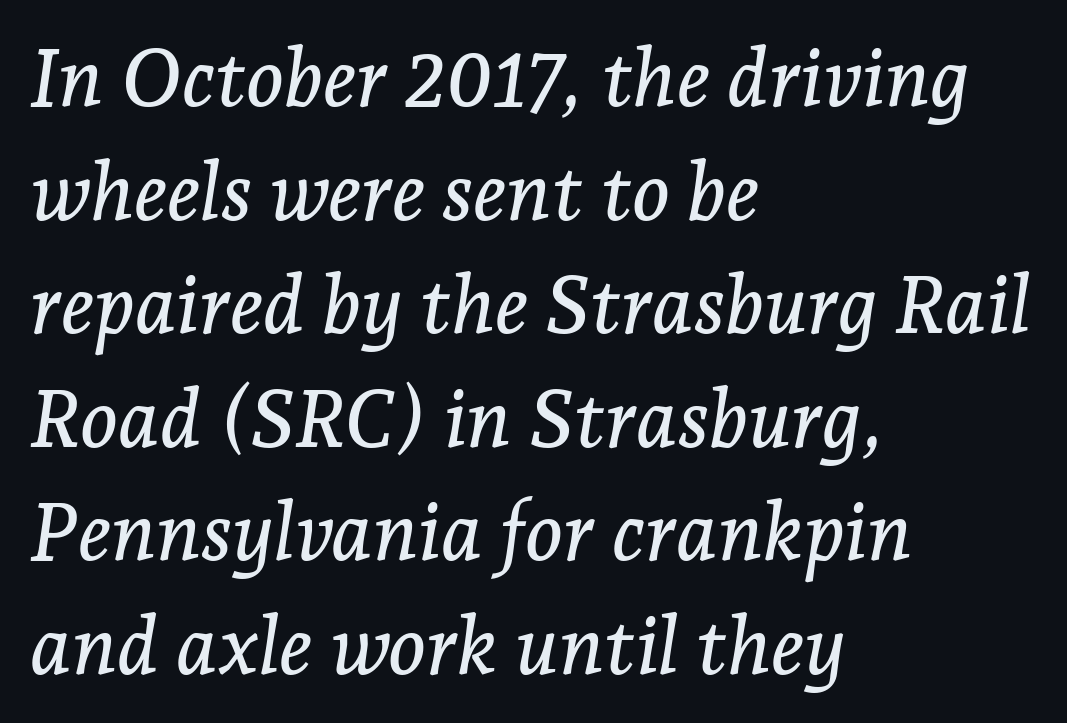
Q: Is the text italic (slanted)? A: Yes, it leans right by about 7 degrees.
Q: Is the typeface a serif or a sans-serif typeface? A: Serif.
Q: Is the text underlined? A: No.
Q: How is the paragraph aligned? A: Left-aligned.
Q: Is the spacing between letters normal or unusually wide? A: Normal.
Q: Is the spacing between lines tight, normal or loose? A: Normal.
Q: Width (condensed, normal, or wide)? A: Normal.
Q: Stroke contrast? A: Low.
Q: x-height? A: Medium.
Q: Monospaced? A: No.
